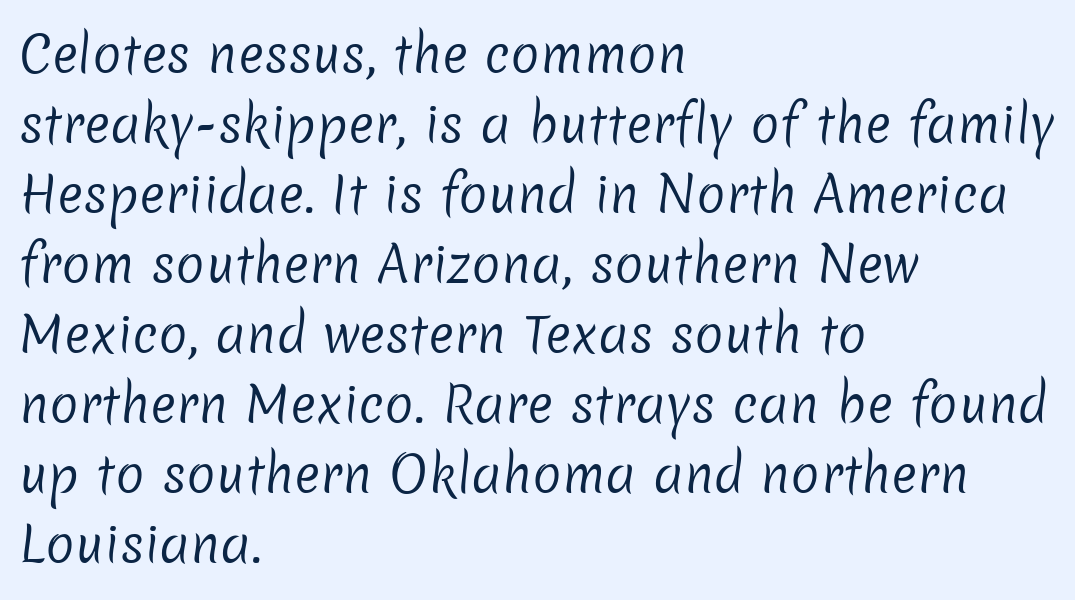
Q: Is the text bold? A: No.
Q: Is the typeface a serif or a sans-serif typeface? A: Sans-serif.
Q: Is the text underlined? A: No.
Q: How is the paragraph aligned? A: Left-aligned.
Q: Is the spacing between letters normal or unusually wide? A: Normal.
Q: Is the spacing between lines tight, normal or loose? A: Normal.
Q: Width (condensed, normal, or wide)? A: Normal.
Q: Stroke contrast? A: Low.
Q: x-height? A: Medium.
Q: Monospaced? A: No.
